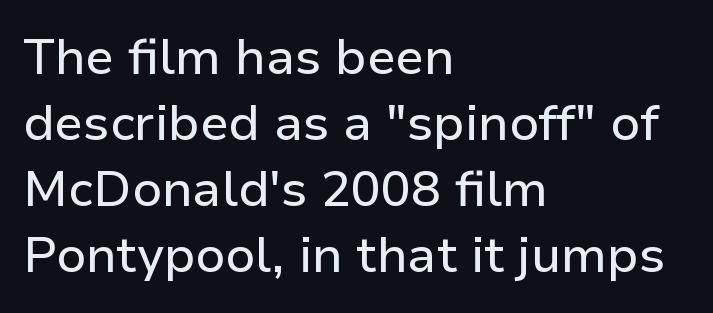
Q: Is the text italic (slanted)? A: No, it is upright.
Q: Is the typeface a serif or a sans-serif typeface? A: Sans-serif.
Q: Is the text underlined? A: No.
Q: How is the paragraph aligned? A: Left-aligned.
Q: Is the spacing between letters normal or unusually wide? A: Normal.
Q: Is the spacing between lines tight, normal or loose? A: Normal.
Q: Width (condensed, normal, or wide)? A: Normal.
Q: Stroke contrast? A: Low.
Q: x-height? A: Medium.
Q: Monospaced? A: No.
